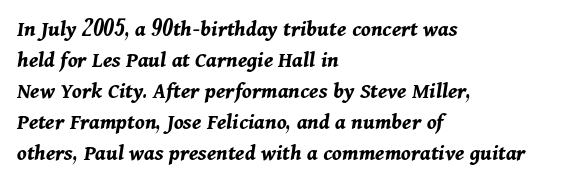
Does extra space separate the letters? No, they use regular spacing. A student would call this left alignment; a typographer would say flush left, rag right. Observe the lean: these are italic letterforms. Words float on clear page, feet unadorned.
